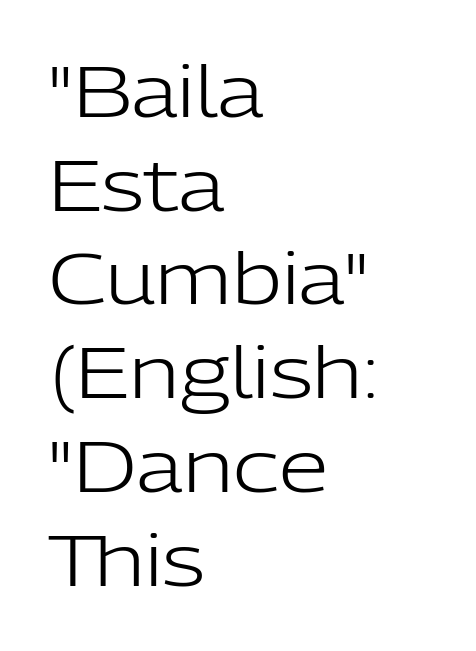
Classification — sans serif. If you drew a line through each stem, it would be perfectly vertical. Typeset ragged right — the left edge is the straight one. Underline: absent. Spacing between characters is what you'd get straight out of the box. Leading matches the norm, producing a regular column.
